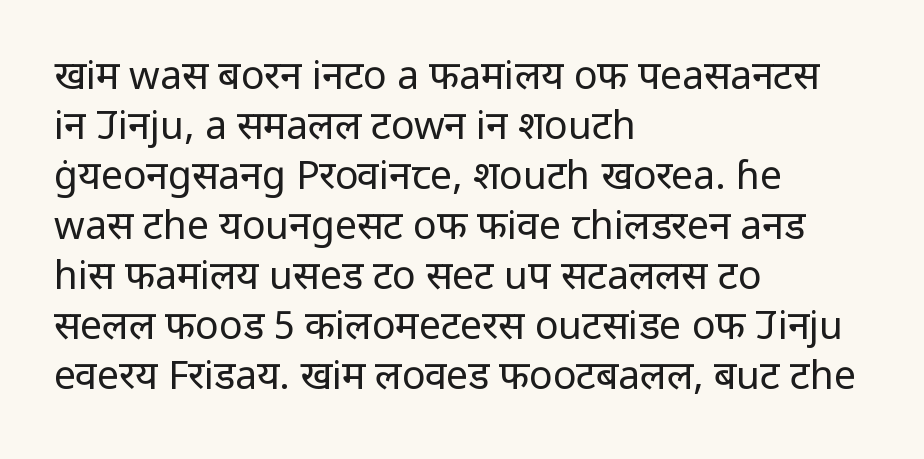
{"serif": "no", "italic": "no", "bold": "no", "weight": "regular", "width": "normal", "stroke_contrast": "low", "x_height": "medium", "monospaced": "no", "underline": "no", "align": "left", "line_spacing": "normal", "line_spacing_ratio": 1.28, "letter_spacing": "normal", "letter_spacing_em": 0.0, "glyph_px": 39}
